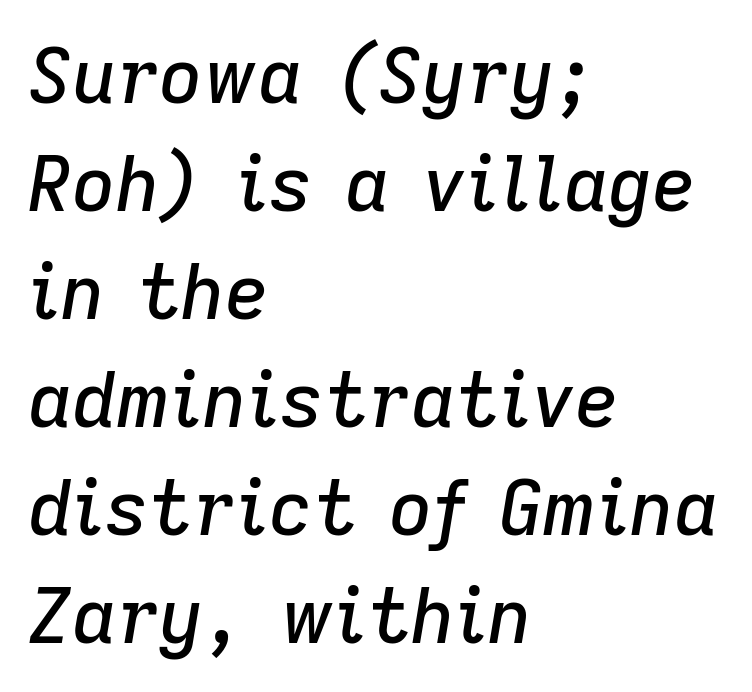
The image shows 76 px text type, italic (leaning right); set left-aligned, normal line spacing (1.42x), normal letter spacing, not underlined; low stroke contrast and a medium x-height.
